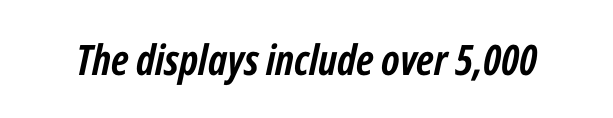
Proportional: the letters do not fall into vertical columns. You'd pick this weight for a headline — it's a proper bold. This sample uses plain, unmodified letter spacing. The rendering applies a slant to the glyphs.
